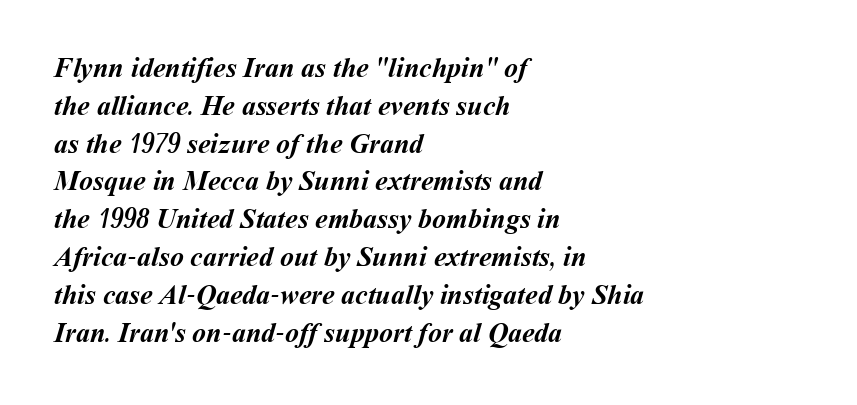
The image shows 28 px semibold type; set left-aligned, normal line spacing (1.35x), normal letter spacing, not underlined; medium stroke contrast and a medium x-height.
